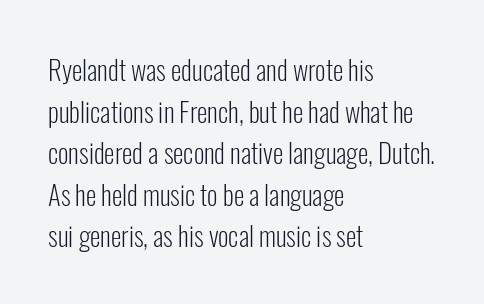
Q: Is the text bold? A: No.
Q: Is the text italic (slanted)? A: No, it is upright.
Q: Is the text underlined? A: No.
Q: How is the paragraph aligned? A: Left-aligned.
Q: Is the spacing between letters normal or unusually wide? A: Normal.
Q: Is the spacing between lines tight, normal or loose? A: Normal.
